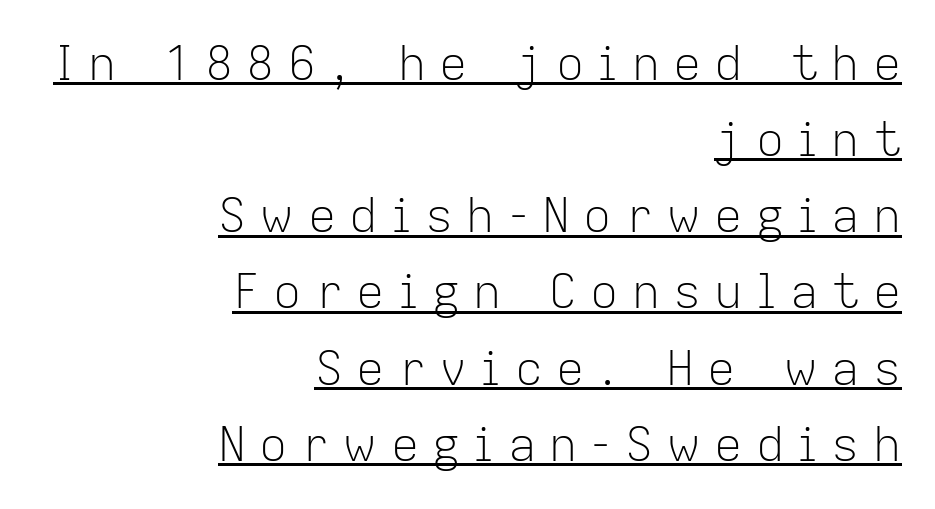
The passage shown stacks its lines at a standard gap. Letterform terminals end flat and unadorned throughout the passage. The lines in this sample share a right terminus and differ only in where they begin. Think of a printed novel: that variable character pitch is what you see here. When letters stand straight like this, we call the style roman or upright.
